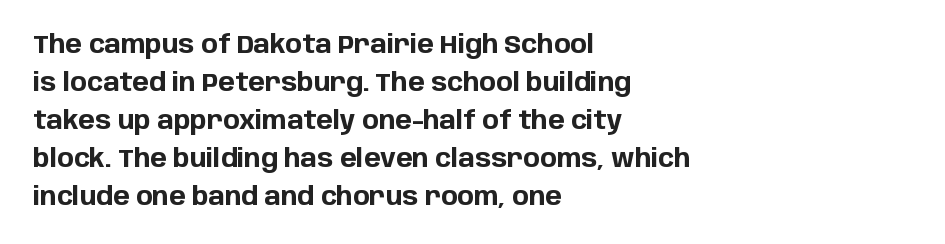
Leftover space on each line is placed entirely after the last word. Normally led — the rows are evenly, conventionally spaced. Type without underlining. Here the glyphs are tracked normally, forming tight word shapes.
